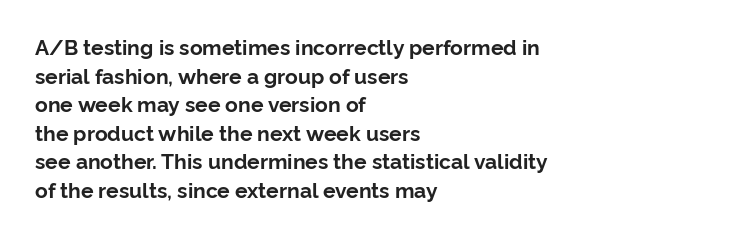
{"italic": "no", "bold": "yes", "underline": "no", "align": "left", "line_spacing": "normal", "line_spacing_ratio": 1.36, "letter_spacing": "normal", "letter_spacing_em": 0.0, "glyph_px": 21}
